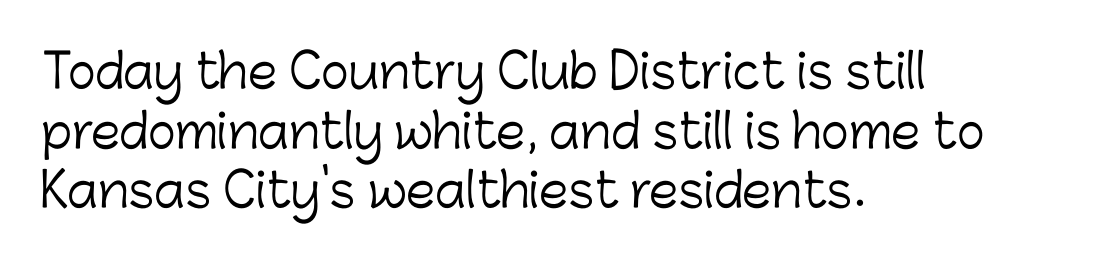
Q: Is the text bold? A: No.
Q: Is the text italic (slanted)? A: No, it is upright.
Q: Is the typeface a serif or a sans-serif typeface? A: Sans-serif.
Q: Is the text underlined? A: No.
Q: How is the paragraph aligned? A: Left-aligned.
Q: Is the spacing between letters normal or unusually wide? A: Normal.
Q: Is the spacing between lines tight, normal or loose? A: Normal.
Q: Width (condensed, normal, or wide)? A: Normal.
Q: Stroke contrast? A: Low.
Q: x-height? A: Medium.
Q: Monospaced? A: No.
